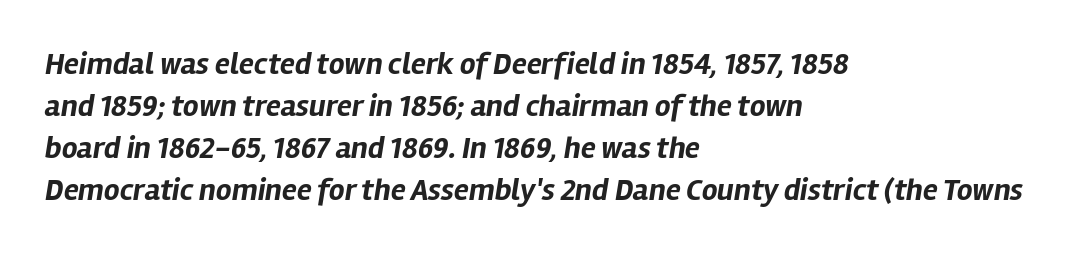
The image shows 31 px bold type, italic (leaning right); set left-aligned, normal line spacing (1.35x), normal letter spacing, not underlined; low stroke contrast and a medium x-height.
